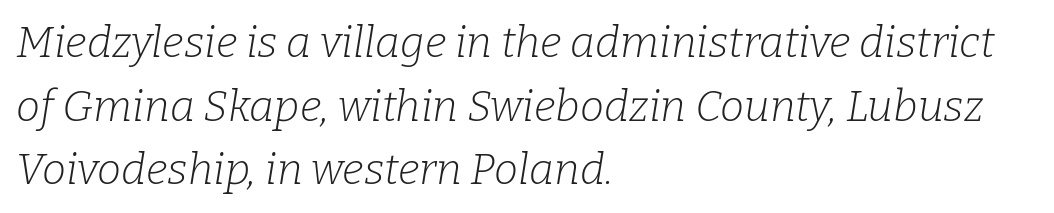
{"serif": "yes", "italic": "yes", "lean": "right", "slant_degrees": 9, "bold": "no", "weight": "light", "width": "normal", "stroke_contrast": "low", "x_height": "medium", "monospaced": "no", "underline": "no", "align": "left", "line_spacing": "normal", "line_spacing_ratio": 1.48, "letter_spacing": "normal", "letter_spacing_em": 0.0, "glyph_px": 43}
